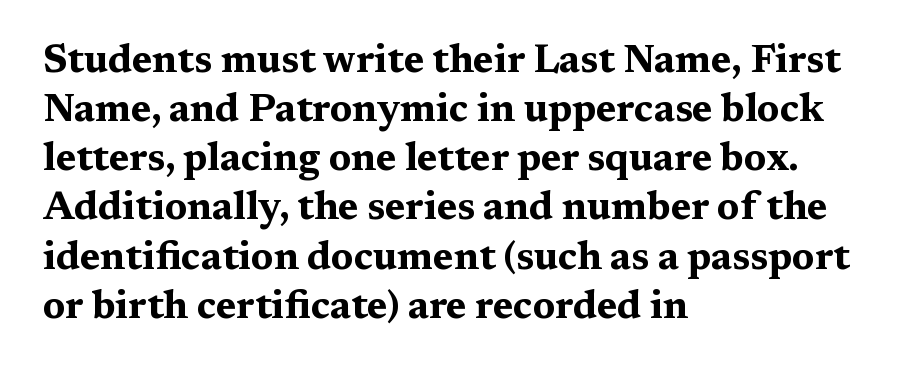
The image shows 39 px bold, wide serif type, upright; set left-aligned, normal line spacing (1.26x), normal letter spacing, not underlined; medium stroke contrast and a medium x-height.
